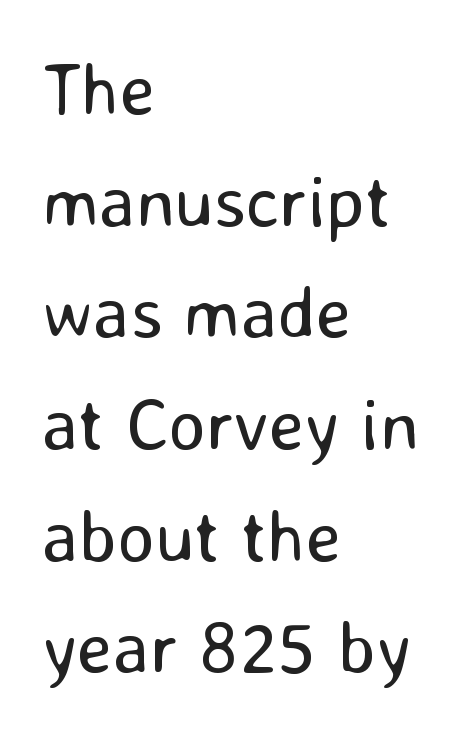
Horizontally, the lines are justified to the leading edge only. The line texture is even and compact thanks to regular tracking. A light-to-regular cut is what we see here. A typesetter would call this leading conventional body-copy spacing.
